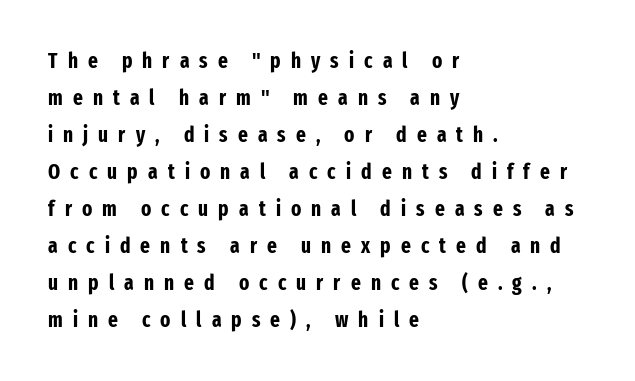
The face used here is rendered with a markedly widened letterfit. Does the lettering tilt? It doesn't — this is upright. This rendering features lettering with no underline. Visually the block forms a straight wall on the left and a jagged coastline on the right. Look at the stroke-to-counter ratio: heavy, a bold.
